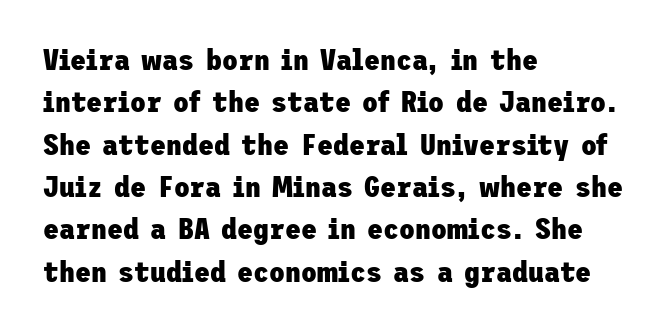
Q: Is the text bold? A: Yes.
Q: Is the text italic (slanted)? A: No, it is upright.
Q: Is the typeface a serif or a sans-serif typeface? A: Sans-serif.
Q: Is the text underlined? A: No.
Q: How is the paragraph aligned? A: Left-aligned.
Q: Is the spacing between letters normal or unusually wide? A: Normal.
Q: Is the spacing between lines tight, normal or loose? A: Normal.
Q: Width (condensed, normal, or wide)? A: Normal.
Q: Stroke contrast? A: Low.
Q: x-height? A: Medium.
